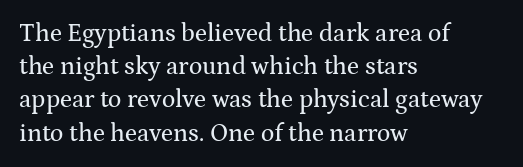
{"italic": "no", "underline": "no", "align": "left", "line_spacing": "normal", "line_spacing_ratio": 1.33, "letter_spacing": "normal", "letter_spacing_em": 0.0, "glyph_px": 25}
